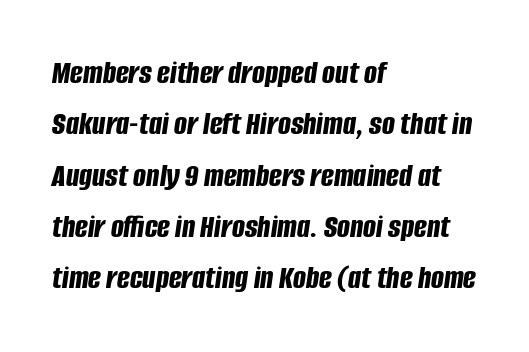
{"italic": "yes", "lean": "right", "slant_degrees": 8, "bold": "yes", "weight": "bold", "width": "condensed", "stroke_contrast": "low", "x_height": "large", "monospaced": "no", "underline": "no", "align": "left", "line_spacing": "normal", "line_spacing_ratio": 1.51, "letter_spacing": "normal", "letter_spacing_em": 0.0, "glyph_px": 34}
